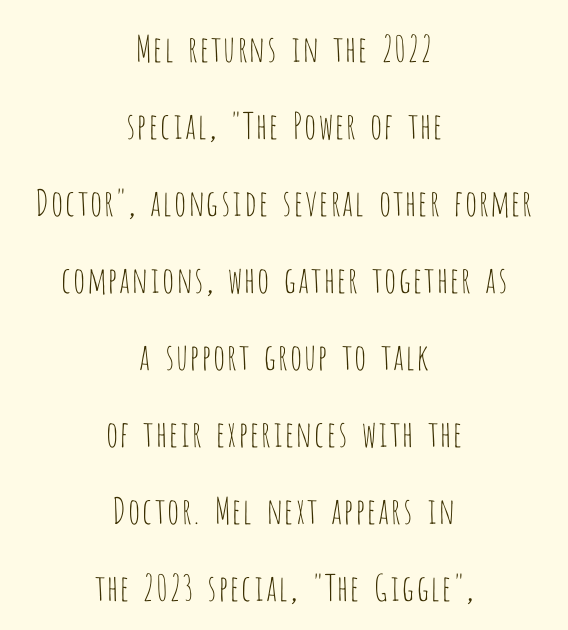
Q: Is the text bold? A: No.
Q: Is the text italic (slanted)? A: No, it is upright.
Q: Is the typeface a serif or a sans-serif typeface? A: Sans-serif.
Q: Is the text underlined? A: No.
Q: How is the paragraph aligned? A: Centered.
Q: Is the spacing between letters normal or unusually wide? A: Normal.
Q: Is the spacing between lines tight, normal or loose? A: Loose.
Q: Width (condensed, normal, or wide)? A: Condensed.
Q: Stroke contrast? A: Low.
Q: x-height? A: Large.
Q: Monospaced? A: No.
